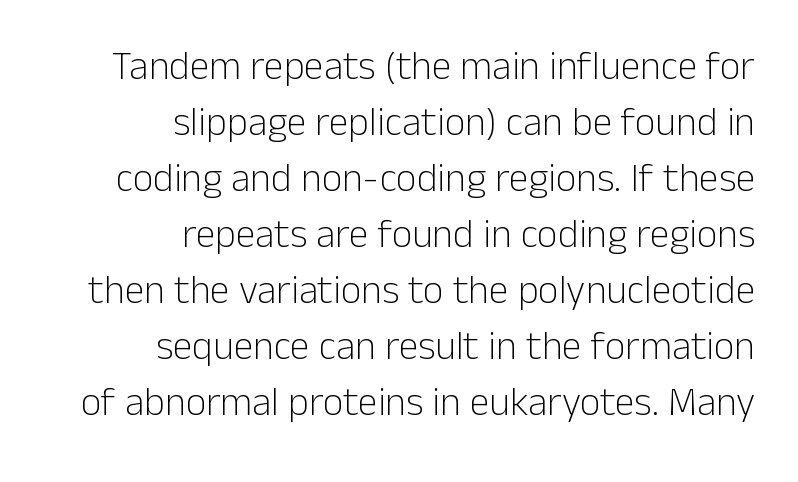
The lines in this sample share a right terminus and differ only in where they begin. This sample uses an upright cut, with every glyph sitting square on the baseline. Words appear dense and cohesive because spacing is normal. These lines are rendered in a variable-pitch font.
